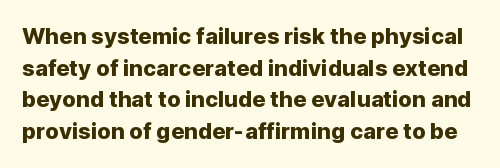
Q: Is the text italic (slanted)? A: No, it is upright.
Q: Is the text underlined? A: No.
Q: Is the spacing between letters normal or unusually wide? A: Normal.
Q: Is the spacing between lines tight, normal or loose? A: Normal.
